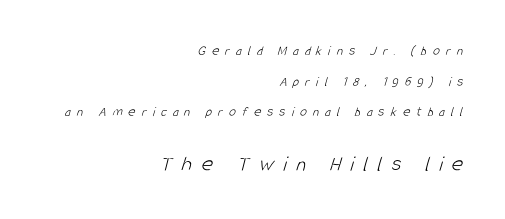
The image shows 22 px text type; set right-aligned, loose line spacing (2.19x), unusually wide letter spacing (+0.43 em), not underlined; the second (bottom) block is 1.57x larger.
